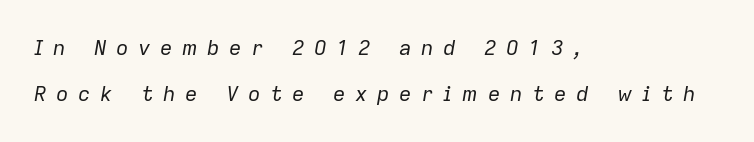
The image shows 21 px text type, italic (leaning right); set left-aligned, loose line spacing (2.2x), unusually wide letter spacing (+0.45 em), not underlined.
